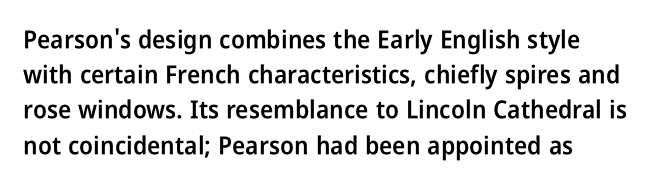
The image shows 25 px text type, upright; set normal line spacing (1.41x), normal letter spacing, not underlined.
